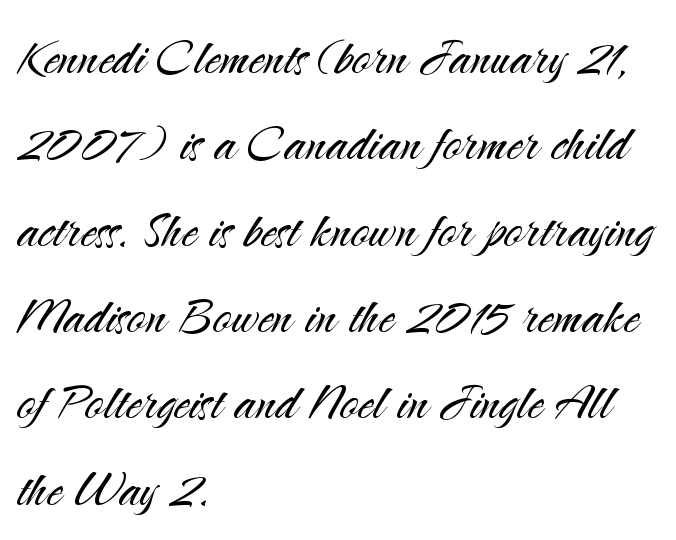
The image shows 63 px light sans-serif type; set left-aligned, normal line spacing (1.37x), normal letter spacing, not underlined; medium stroke contrast and a small x-height.
